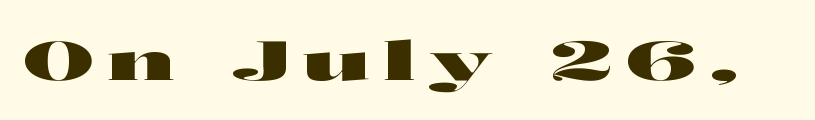
This sample has the flowing, uneven cadence of proportional lettering. Letters rest on an invisible, unmarked baseline. Glyph-to-glyph distance is far greater than everyday printed text. If you drew a line through each stem, it would be perfectly vertical. The text was rendered using a sans face with plain stroke endings.
